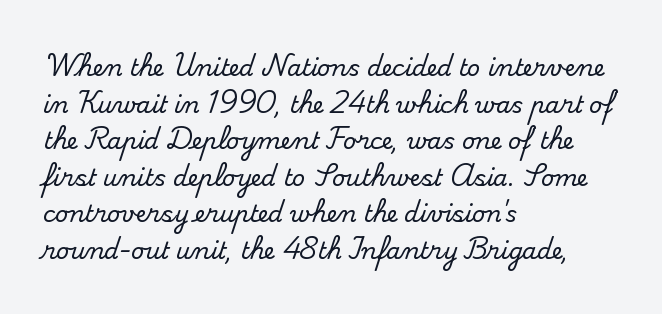
Notice how the passage keeps a crisp vertical edge on the left only. A typesetter would call this leading conventional body-copy spacing. Is the letter spacing exaggerated? No — it looks like the ordinary default.
